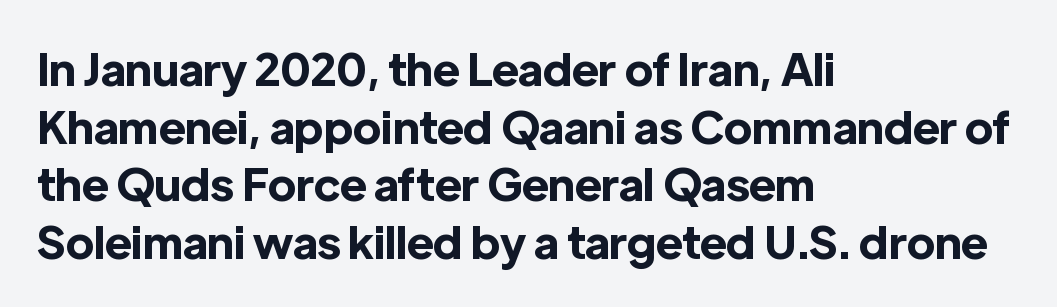
{"serif": "no", "italic": "no", "bold": "yes", "weight": "bold", "width": "normal", "x_height": "medium", "monospaced": "no", "underline": "no", "align": "left", "line_spacing": "normal", "line_spacing_ratio": 1.28, "letter_spacing": "normal", "letter_spacing_em": 0.0, "glyph_px": 45}
